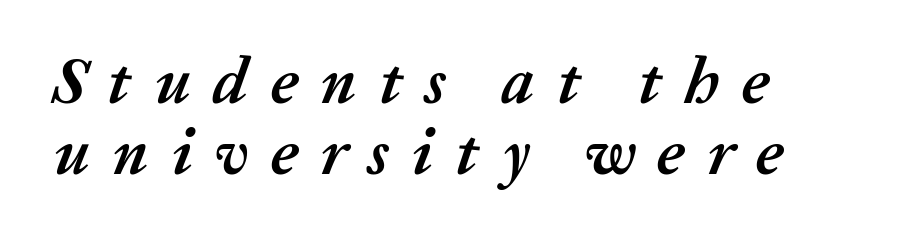
The font's italic variant was chosen for this text. What stands out about the letter spacing? Its width — letters are far apart. Horizontally, the lines are justified to the leading edge only. Chunky letters — that's bold for sure. The designer dialed line spacing down below the default. A clean baseline with only descenders dipping below it.
